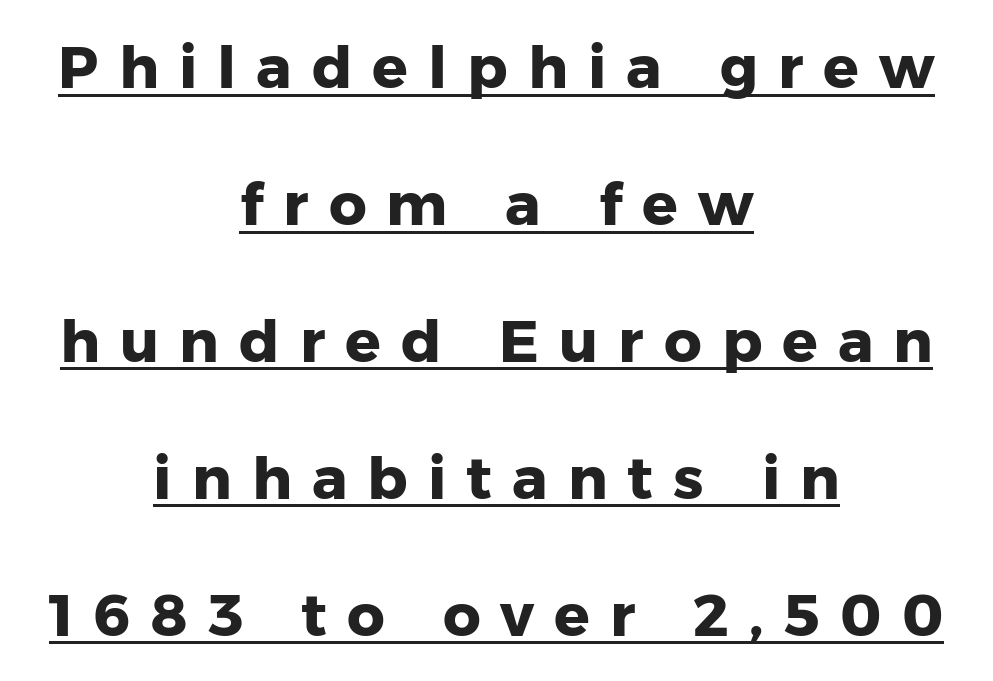
{"serif": "no", "italic": "no", "bold": "yes", "weight": "heavy", "width": "normal", "stroke_contrast": "low", "x_height": "medium", "monospaced": "no", "underline": "yes", "align": "center", "line_spacing": "loose", "line_spacing_ratio": 2.32, "letter_spacing": "wide", "letter_spacing_em": 0.34, "glyph_px": 59}
